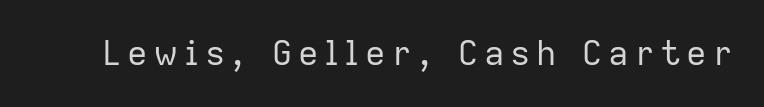
Heaviness? Minimal to ordinary, like unemphasized prose. Is this a sans? Yes — the strokes have no serifs. Descenders hang freely into open space. It's the straight-up-and-down kind of type.
